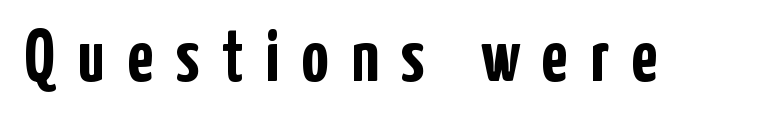
{"serif": "no", "italic": "no", "bold": "yes", "weight": "semibold", "width": "condensed", "stroke_contrast": "low", "x_height": "medium", "monospaced": "no", "underline": "no", "letter_spacing": "wide", "letter_spacing_em": 0.3, "glyph_px": 75}
